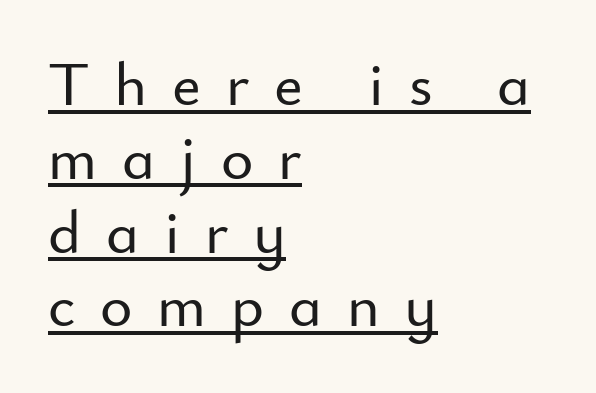
The image shows 62 px sans-serif type, upright; set left-aligned, line spacing 1.19x, unusually wide letter spacing (+0.4 em), underlined; low stroke contrast and a small x-height.
